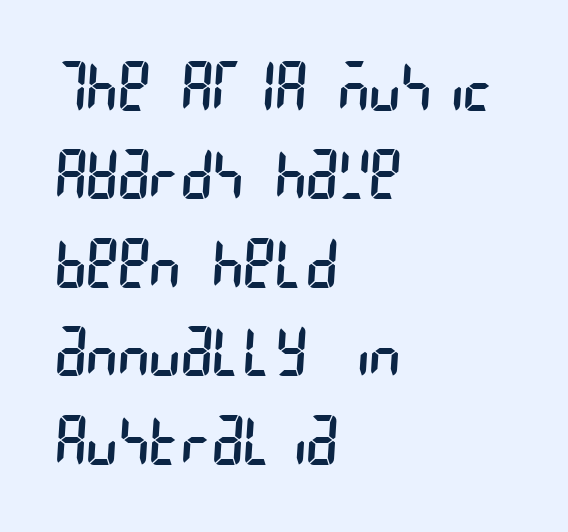
Q: Is the text bold? A: No.
Q: Is the typeface a serif or a sans-serif typeface? A: Sans-serif.
Q: Is the text underlined? A: No.
Q: How is the paragraph aligned? A: Left-aligned.
Q: Is the spacing between letters normal or unusually wide? A: Normal.
Q: Is the spacing between lines tight, normal or loose? A: Normal.
Q: Width (condensed, normal, or wide)? A: Condensed.
Q: Stroke contrast? A: Low.
Q: x-height? A: Large.
